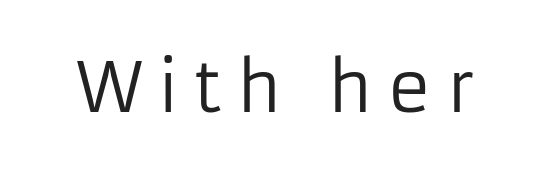
Q: Is the text bold? A: No.
Q: Is the text italic (slanted)? A: No, it is upright.
Q: Is the typeface a serif or a sans-serif typeface? A: Sans-serif.
Q: Is the text underlined? A: No.
Q: Is the spacing between letters normal or unusually wide? A: Unusually wide.
Q: Width (condensed, normal, or wide)? A: Normal.
Q: Stroke contrast? A: Low.
Q: x-height? A: Medium.
Q: Monospaced? A: No.
